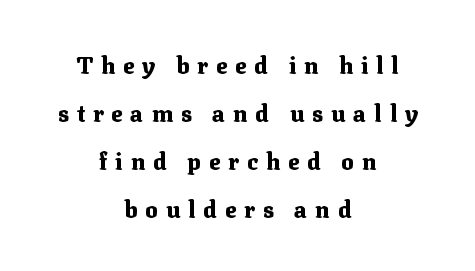
There is plenty of visible air inserted between adjacent glyphs. The lettering holds an erect, upright posture throughout. Just letters on the line, the space beneath them empty. This sample is center-justified, so both line endings float freely. This sample trades compactness for vertical openness between lines. The sample has been set heavy, in full bold.
